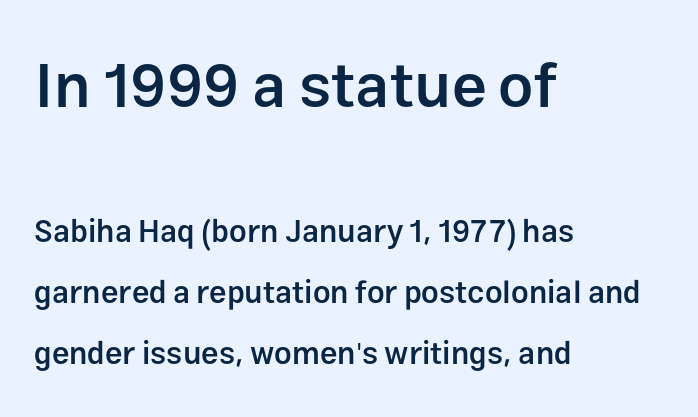
The image shows 62 px semibold sans-serif type, upright; set left-aligned, loose line spacing (1.96x), normal letter spacing, not underlined; the first (top) block is 2.0x larger; low stroke contrast and a medium x-height.
